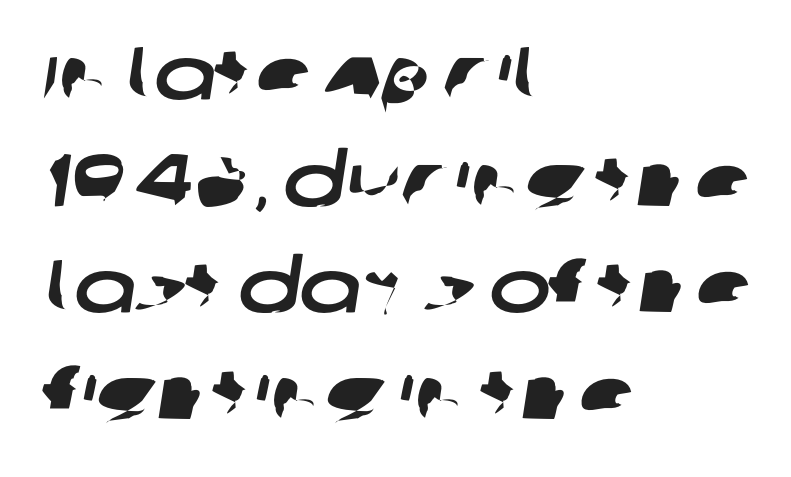
Leftover space on each line is placed entirely after the last word. Varying glyph widths throughout — classic text-font behaviour. The line-height multiplier appears to be the usual default. Each word holds together tightly as a unit, with standard inter-letter gaps.
